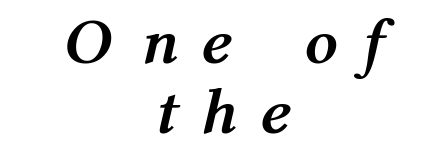
One-word summary of the alignment: center. The vertical gap from one line to the next is small. These lines carry a lot of weight — the face is fully bold. When letters slant like this, we call the style italic.
